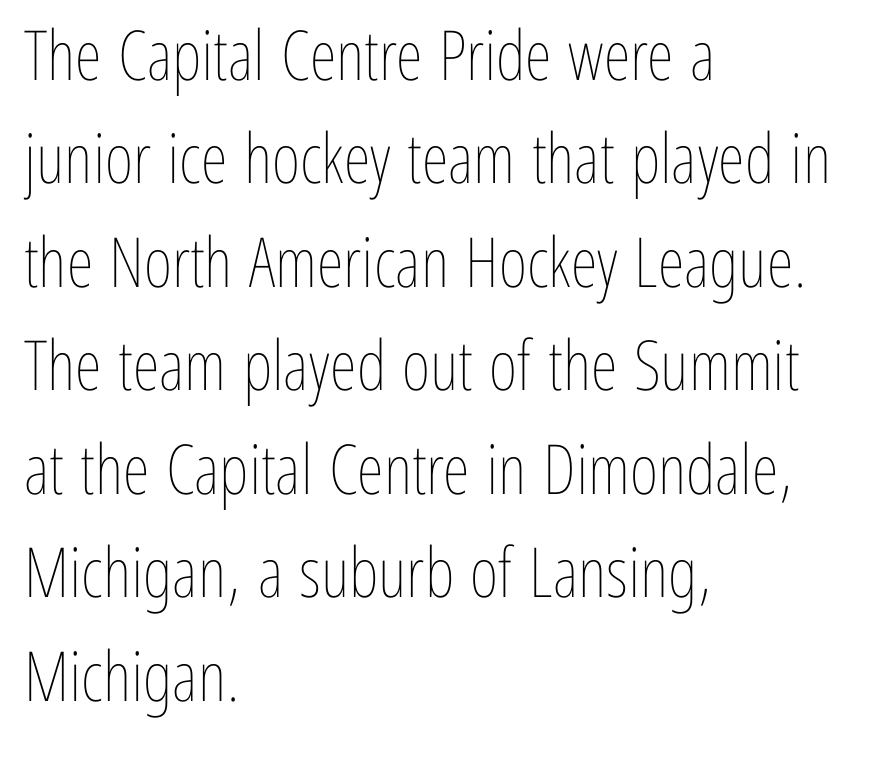
The image shows 69 px thin, condensed type, upright; set left-aligned, normal line spacing (1.5x), normal letter spacing, not underlined; low stroke contrast and a medium x-height.
